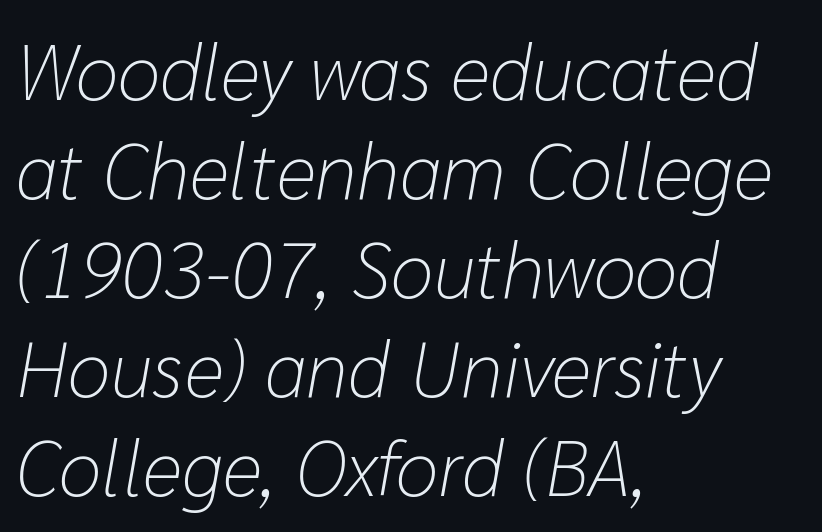
Decoration check: the copy has no underline. Is the stroke heavy? The answer is a plain regular-or-lighter. This sample uses an oblique cut, with every glyph tilted off the vertical. Each letter keeps its own natural width here, so spacing adapts to shape. The line-height multiplier appears to be the usual default.
